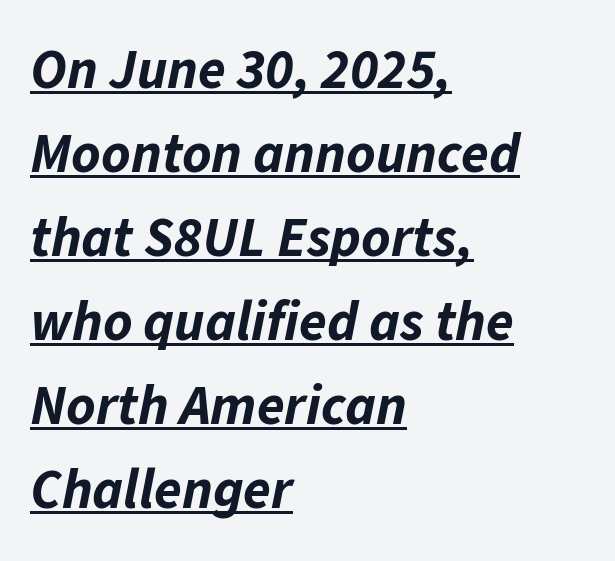
The face used here is proportionally spaced, like ordinary book or web type. Heft: maximum for text — a bold. Caption: multi-line text, flush left, ragged right. Does the lettering tilt? It does — this is italic. No extra tracking has been applied to these lines.
